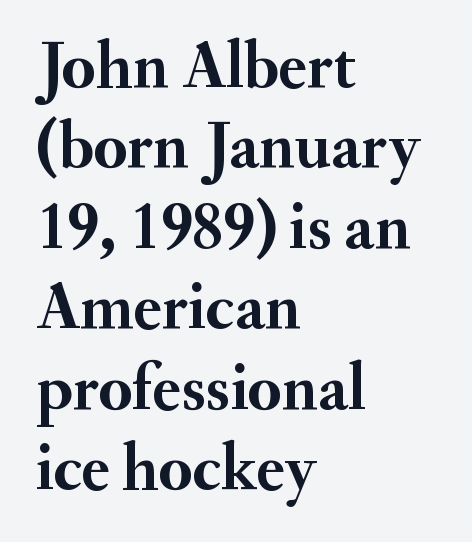
Q: Is the text bold? A: Yes.
Q: Is the text italic (slanted)? A: No, it is upright.
Q: Is the typeface a serif or a sans-serif typeface? A: Serif.
Q: Is the text underlined? A: No.
Q: How is the paragraph aligned? A: Left-aligned.
Q: Is the spacing between letters normal or unusually wide? A: Normal.
Q: Width (condensed, normal, or wide)? A: Normal.
Q: Stroke contrast? A: Medium.
Q: x-height? A: Small.
Q: Monospaced? A: No.
